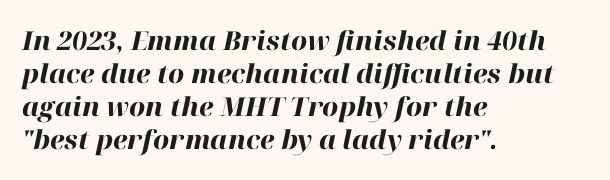
{"italic": "yes", "lean": "right", "slant_degrees": 12, "bold": "yes", "underline": "no", "align": "left", "line_spacing": "normal", "line_spacing_ratio": 1.27, "letter_spacing": "normal", "letter_spacing_em": 0.0, "glyph_px": 26}
